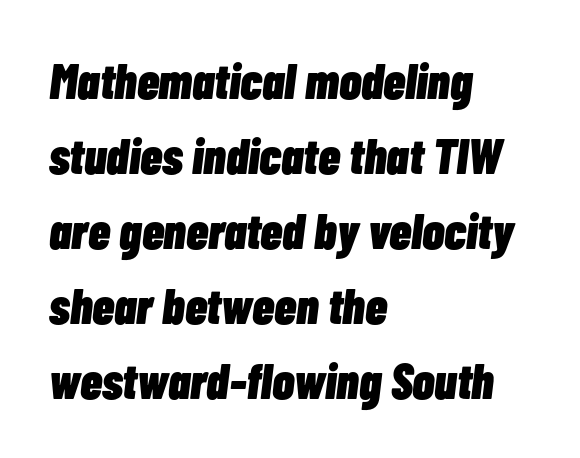
The typesetter chose a ragged-right arrangement here. One glance says typical: line gaps are just what's usual. A typesetter would call this zero additional tracking. A clean baseline with only descenders dipping below it.
